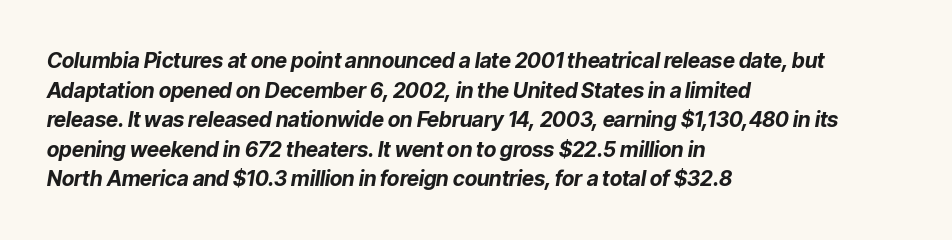
Words appear dense and cohesive because spacing is normal. The axis of the letterforms is tilted away from vertical. Left-aligned paragraph, ragged on the right. The rendering uses a bold face; every stroke is thick and dark.
